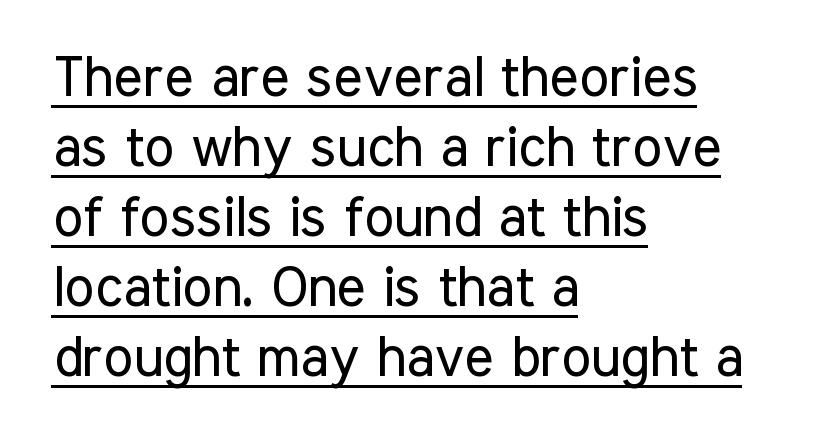
Q: Is the text bold? A: No.
Q: Is the text italic (slanted)? A: No, it is upright.
Q: Is the typeface a serif or a sans-serif typeface? A: Sans-serif.
Q: Is the text underlined? A: Yes.
Q: How is the paragraph aligned? A: Left-aligned.
Q: Is the spacing between letters normal or unusually wide? A: Normal.
Q: Is the spacing between lines tight, normal or loose? A: Normal.
Q: Width (condensed, normal, or wide)? A: Condensed.
Q: Stroke contrast? A: Low.
Q: x-height? A: Medium.
Q: Monospaced? A: No.
